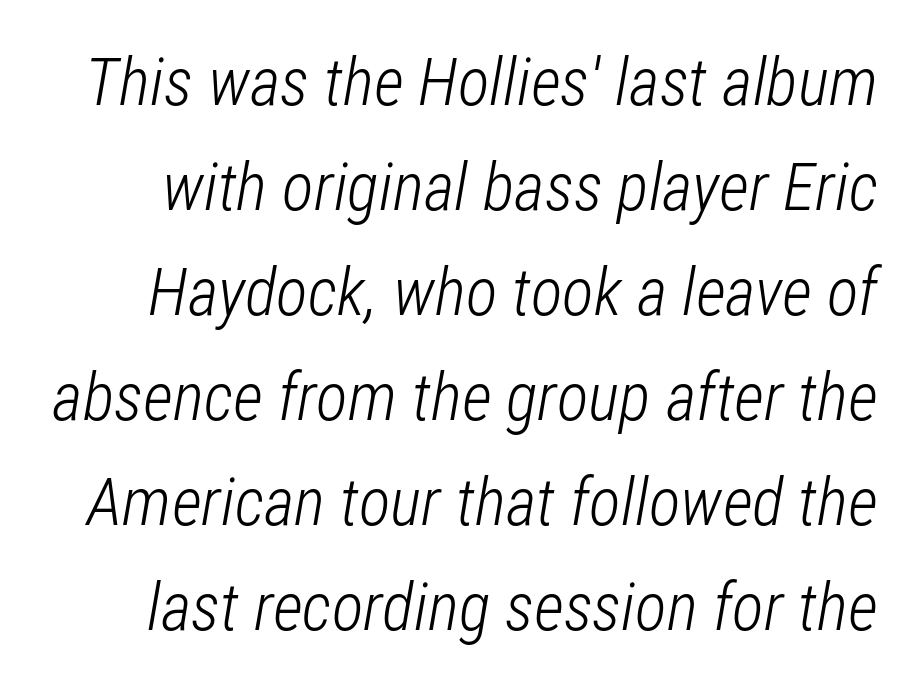
Q: Is the text bold? A: No.
Q: Is the text italic (slanted)? A: Yes, it leans right by about 12 degrees.
Q: Is the text underlined? A: No.
Q: Is the spacing between letters normal or unusually wide? A: Normal.
Q: Is the spacing between lines tight, normal or loose? A: Normal.
Q: Width (condensed, normal, or wide)? A: Condensed.
Q: Stroke contrast? A: Low.
Q: x-height? A: Medium.
Q: Monospaced? A: No.
